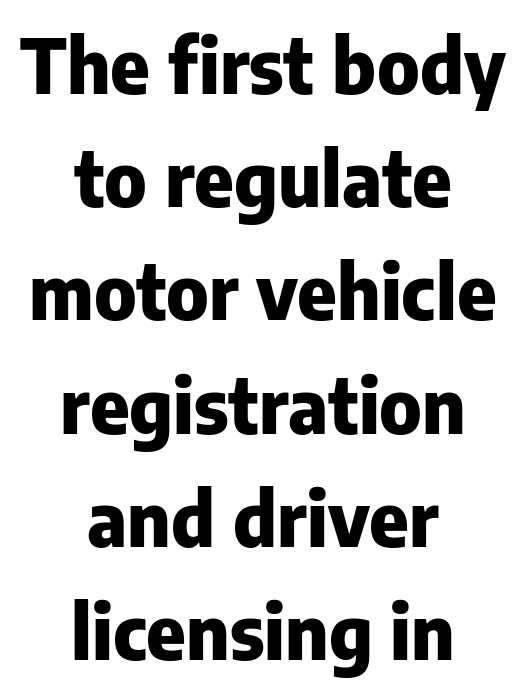
Q: Is the text bold? A: Yes.
Q: Is the text italic (slanted)? A: No, it is upright.
Q: Is the typeface a serif or a sans-serif typeface? A: Sans-serif.
Q: Is the text underlined? A: No.
Q: How is the paragraph aligned? A: Centered.
Q: Is the spacing between letters normal or unusually wide? A: Normal.
Q: Is the spacing between lines tight, normal or loose? A: Normal.
Q: Width (condensed, normal, or wide)? A: Normal.
Q: Stroke contrast? A: Low.
Q: x-height? A: Medium.
Q: Monospaced? A: No.
